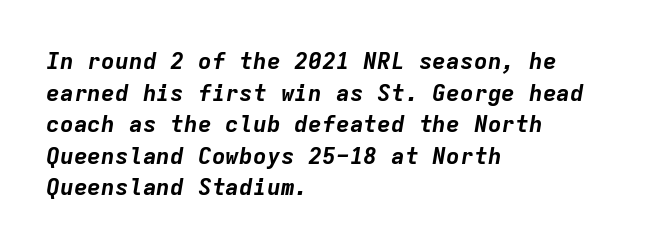
The image shows 23 px bold type, italic (leaning right); set left-aligned, normal line spacing (1.37x), normal letter spacing, not underlined.
